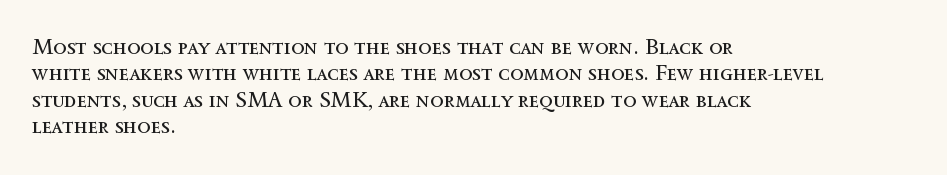
{"italic": "no", "bold": "no", "underline": "no", "align": "left", "line_spacing_ratio": 1.2, "letter_spacing": "normal", "letter_spacing_em": 0.0, "glyph_px": 22}
